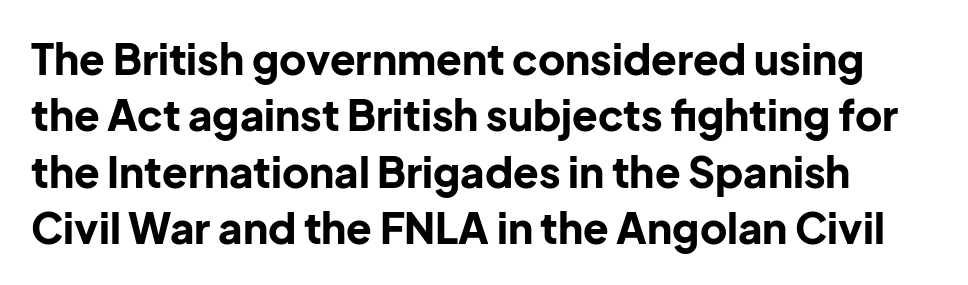
Is the letter spacing exaggerated? No — it looks like the ordinary default. The typography opts for an upright posture over an oblique one. Line spacing here is normal. Note the varied advance widths — an 'i' is clearly narrower than an 'm'.
